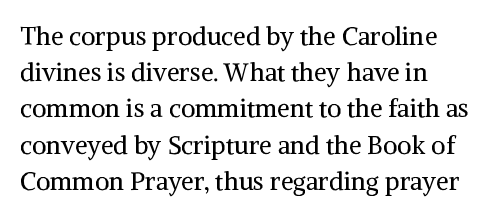
Q: Is the text bold? A: No.
Q: Is the text italic (slanted)? A: No, it is upright.
Q: Is the text underlined? A: No.
Q: How is the paragraph aligned? A: Left-aligned.
Q: Is the spacing between letters normal or unusually wide? A: Normal.
Q: Is the spacing between lines tight, normal or loose? A: Normal.
